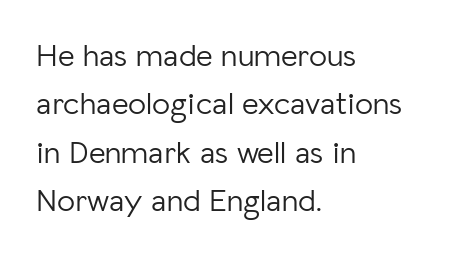
{"serif": "no", "italic": "no", "bold": "no", "weight": "light", "width": "normal", "stroke_contrast": "low", "x_height": "medium", "monospaced": "no", "underline": "no", "align": "left", "line_spacing": "normal", "line_spacing_ratio": 1.51, "letter_spacing": "normal", "letter_spacing_em": 0.0, "glyph_px": 32}
